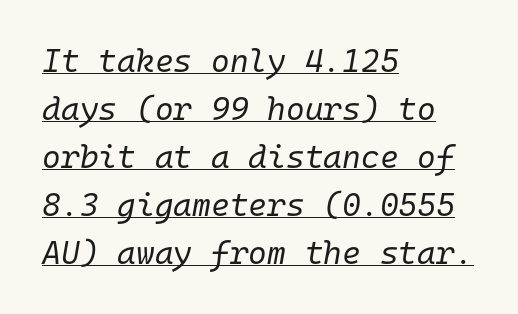
Q: Is the text bold? A: No.
Q: Is the text italic (slanted)? A: Yes, it leans right by about 10 degrees.
Q: Is the text underlined? A: Yes.
Q: How is the paragraph aligned? A: Left-aligned.
Q: Is the spacing between letters normal or unusually wide? A: Normal.
Q: Is the spacing between lines tight, normal or loose? A: Normal.
Q: Width (condensed, normal, or wide)? A: Normal.
Q: Stroke contrast? A: Low.
Q: x-height? A: Medium.
Q: Monospaced? A: Yes.
